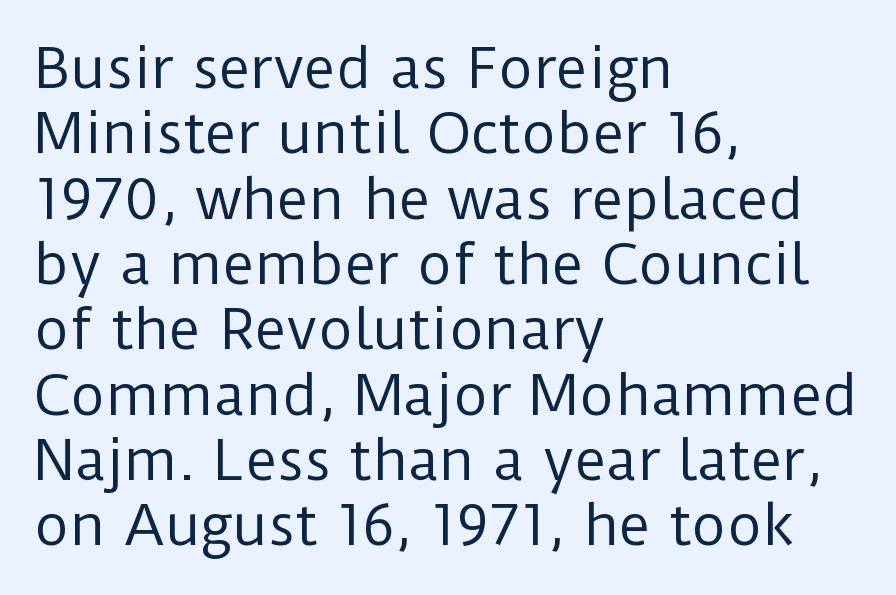
Proportional: the letters do not fall into vertical columns. Line beginnings align vertically; line endings do not. Tracking here is standard; glyphs follow each other at the usual distance. Italic? Not at all — the glyphs are vertical. Compared with a typical body face, this is equally light or lighter still.
